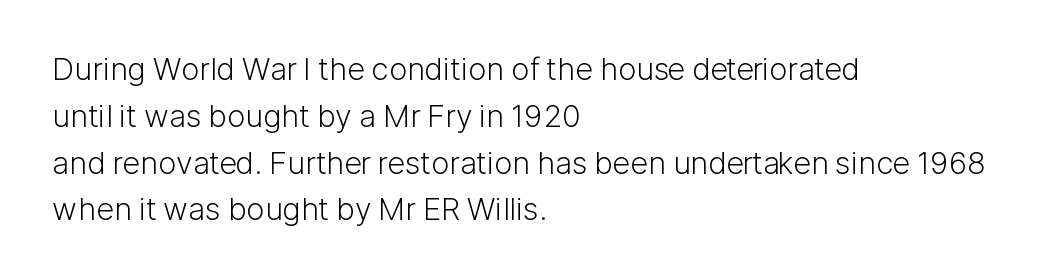
The image shows 31 px light sans-serif type, upright; set left-aligned, normal line spacing (1.51x), normal letter spacing, not underlined; low stroke contrast and a medium x-height.
